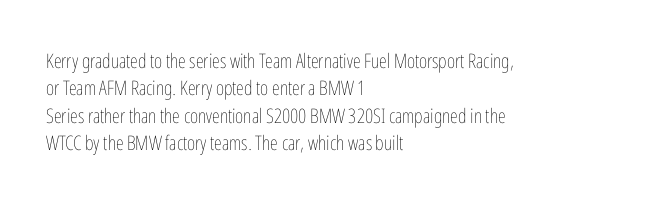
{"italic": "no", "bold": "no", "underline": "no", "align": "left", "line_spacing": "normal", "line_spacing_ratio": 1.37, "letter_spacing": "normal", "letter_spacing_em": 0.0, "glyph_px": 20}
